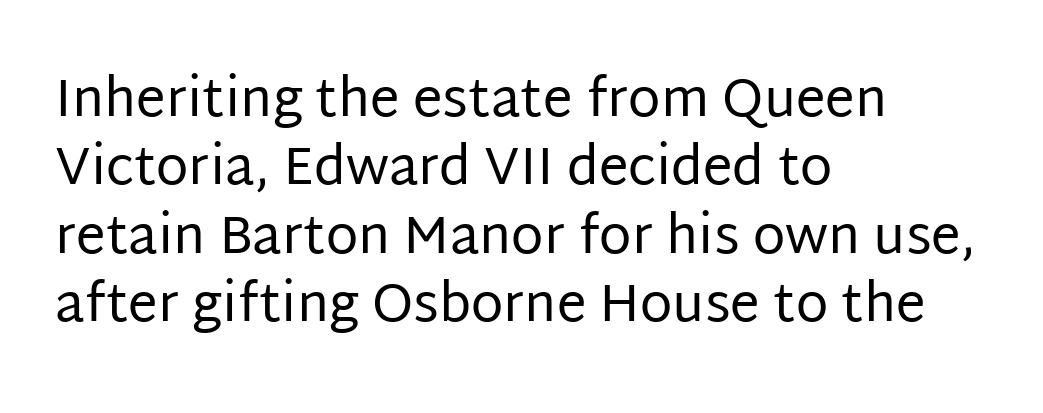
The rendering uses natural spacing where letterforms have individual widths. Teacher's note: observe the even left margin — that is flush-left alignment. The passage shown stacks its lines at a standard gap. Stems here are at most as thick as an everyday book face. The typography opts for an upright posture over an oblique one.
